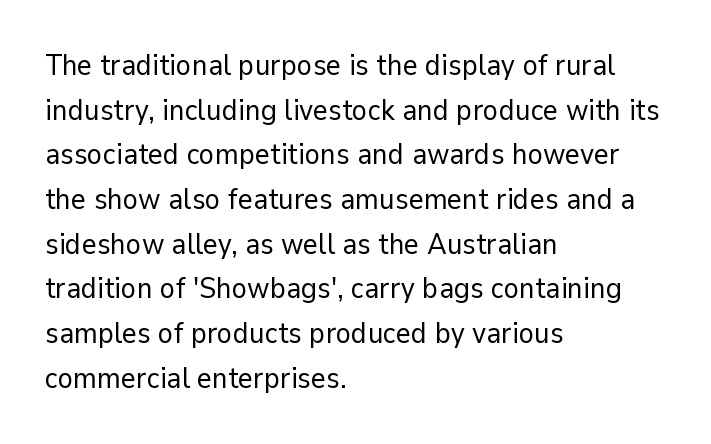
You could not count columns in this text — the font is proportionally spaced. The space directly below the letters is spotless. Compared with a centered layout, this one pins lines to the left instead. The font family rendered here belongs to the sans-serif group.
